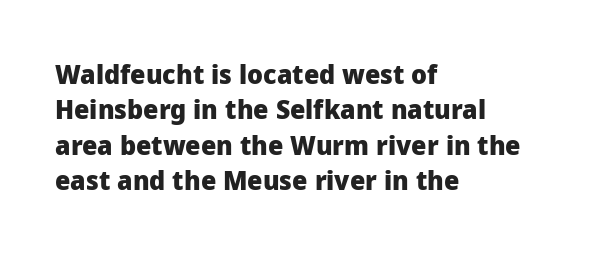
The image shows 27 px bold type, upright; set left-aligned, normal line spacing (1.31x), normal letter spacing, not underlined.
